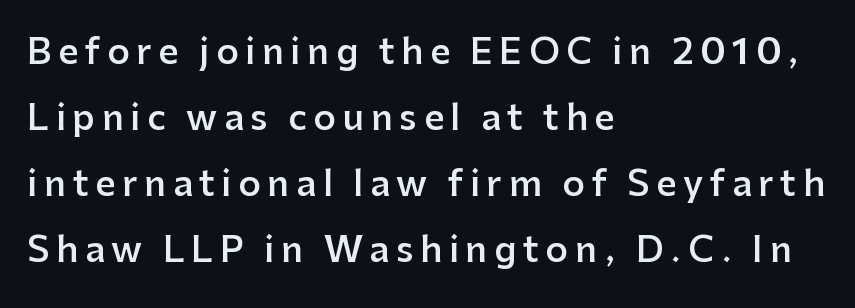
Q: Is the text bold? A: Semi-bold.
Q: Is the text italic (slanted)? A: No, it is upright.
Q: Is the typeface a serif or a sans-serif typeface? A: Sans-serif.
Q: Is the text underlined? A: No.
Q: How is the paragraph aligned? A: Left-aligned.
Q: Width (condensed, normal, or wide)? A: Normal.
Q: Stroke contrast? A: Low.
Q: x-height? A: Medium.
Q: Monospaced? A: No.
